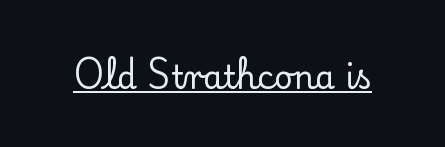
The image shows 32 px serif type, upright; set normal letter spacing, underlined; low stroke contrast and a small x-height.
